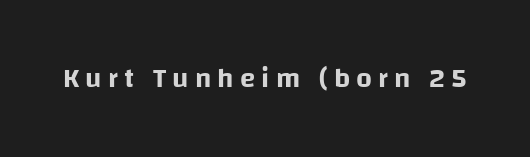
{"serif": "no", "italic": "no", "width": "normal", "stroke_contrast": "low", "x_height": "large", "monospaced": "no", "underline": "no", "letter_spacing": "wide", "letter_spacing_em": 0.22, "glyph_px": 28}
